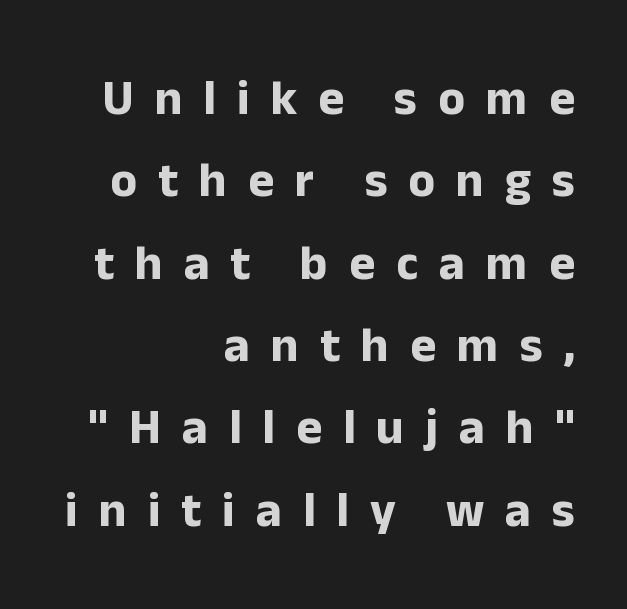
The lines sit at an ordinary, default distance from one another. Descenders are the only things crossing below the line. Italic: no, the glyphs are upright roman. Strokes here are thick enough to call this a true bold. Do the characters align in a grid? No, the font is proportional. Font category for this specimen: sans-serif.
